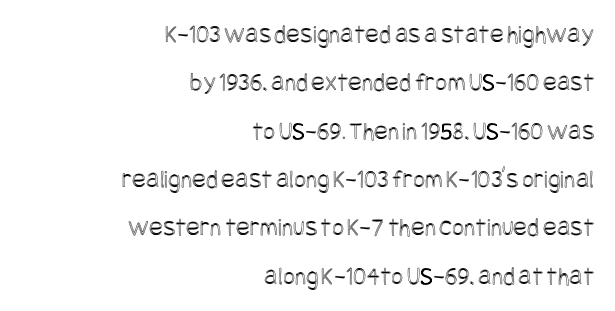
{"italic": "no", "underline": "no", "align": "right", "line_spacing_ratio": 1.86, "letter_spacing": "normal", "letter_spacing_em": 0.0, "glyph_px": 26}
